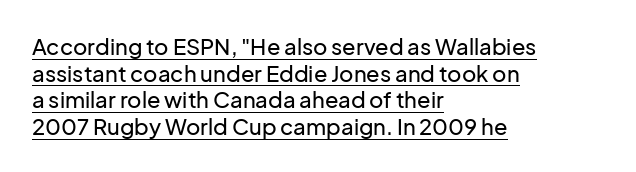
A roman cut, with each character standing at attention. This is underlined copy, the kind a proofreader might mark for attention. Each word holds together tightly as a unit, with standard inter-letter gaps. One-word summary of the alignment: left.
